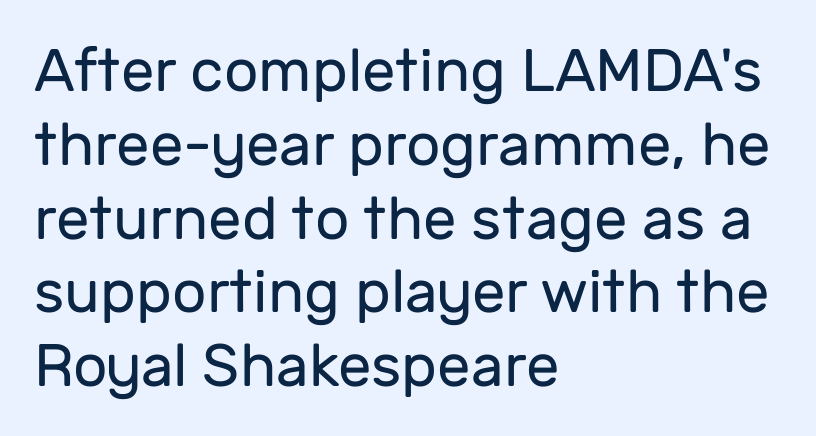
Letterform terminals end flat and unadorned throughout the passage. Underlining? Definitely not there. Note the varied advance widths — an 'i' is clearly narrower than an 'm'. Each stroke keeps to a modest, everyday thickness or less. What stands out about the letter spacing? Nothing — it is the standard amount. The specimen reads as upright at a glance.
